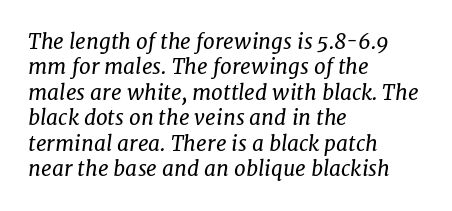
{"italic": "yes", "lean": "right", "slant_degrees": 7, "bold": "no", "underline": "no", "align": "left", "line_spacing_ratio": 1.21, "letter_spacing": "normal", "letter_spacing_em": 0.0, "glyph_px": 21}
